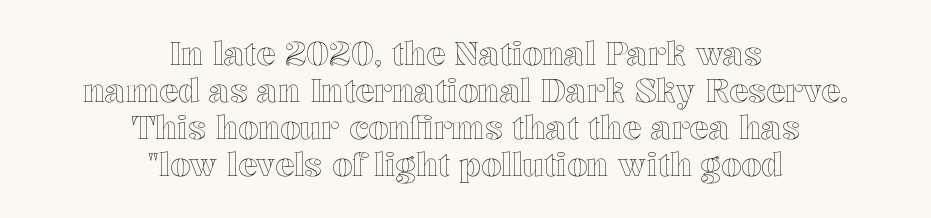
The image shows 32 px text type, upright; set centered, line spacing 1.16x, normal letter spacing, not underlined; a medium x-height.
